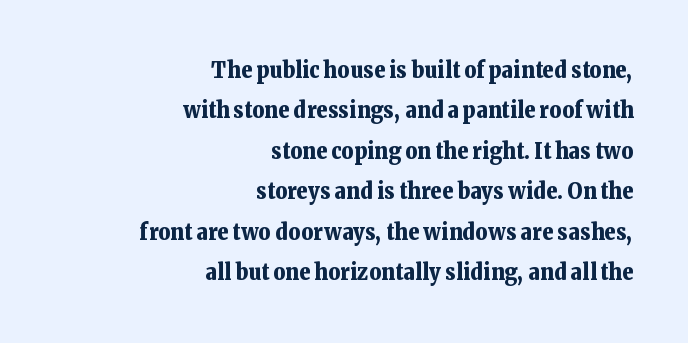
The image shows 23 px bold type, upright; set right-aligned, line spacing 1.76x, normal letter spacing, not underlined.
